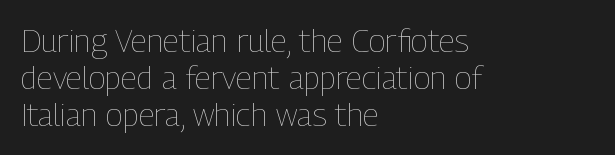
{"italic": "no", "bold": "no", "weight": "thin", "width": "condensed", "stroke_contrast": "low", "x_height": "medium", "monospaced": "no", "underline": "no", "align": "left", "line_spacing": "tight", "line_spacing_ratio": 1.15, "letter_spacing": "normal", "letter_spacing_em": 0.0, "glyph_px": 32}
